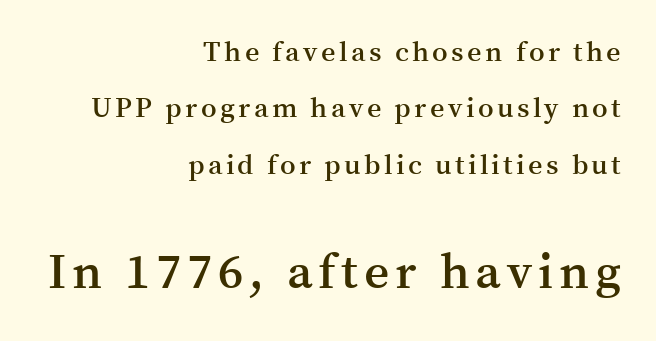
The image shows 49 px semibold serif type, upright; set right-aligned, loose line spacing (2.01x), not underlined; the second (bottom) block is 1.75x larger; medium stroke contrast and a medium x-height.
